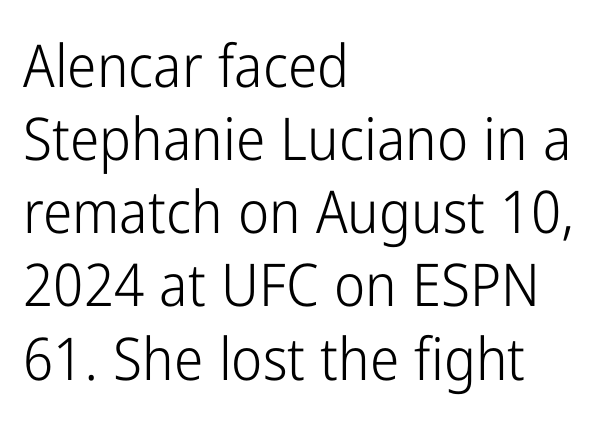
{"serif": "no", "italic": "no", "bold": "no", "weight": "light", "width": "condensed", "stroke_contrast": "low", "x_height": "medium", "monospaced": "no", "underline": "no", "align": "left", "line_spacing_ratio": 1.24, "letter_spacing": "normal", "letter_spacing_em": 0.0, "glyph_px": 59}
